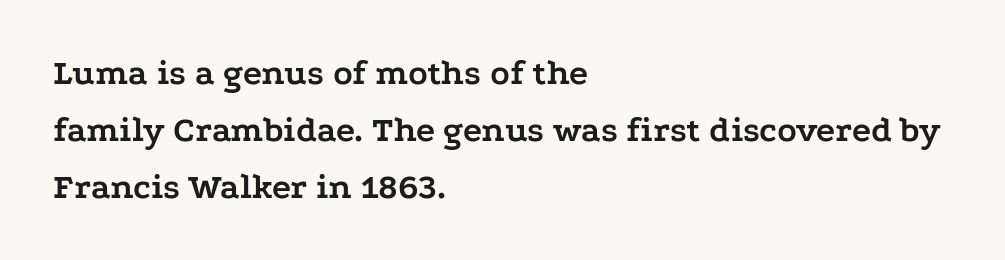
Strokes here are thick enough to call this a true bold. In terms of letterspacing, this is plain default setting. The lines are quadded left. The zone under the glyphs is completely vacant. Quick note: interline space is typical.
